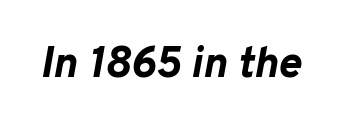
Q: Is the text bold? A: Yes.
Q: Is the text italic (slanted)? A: Yes, it leans right by about 10 degrees.
Q: Is the text underlined? A: No.
Q: Is the spacing between letters normal or unusually wide? A: Normal.
Q: Width (condensed, normal, or wide)? A: Normal.
Q: Stroke contrast? A: Low.
Q: x-height? A: Medium.
Q: Monospaced? A: No.
